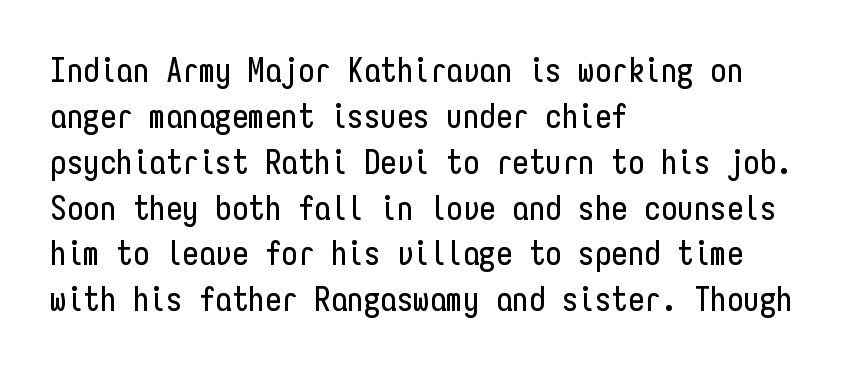
Q: Is the text italic (slanted)? A: No, it is upright.
Q: Is the typeface a serif or a sans-serif typeface? A: Sans-serif.
Q: Is the text underlined? A: No.
Q: How is the paragraph aligned? A: Left-aligned.
Q: Is the spacing between letters normal or unusually wide? A: Normal.
Q: Is the spacing between lines tight, normal or loose? A: Normal.
Q: Width (condensed, normal, or wide)? A: Condensed.
Q: Stroke contrast? A: Low.
Q: x-height? A: Medium.
Q: Monospaced? A: Yes.
